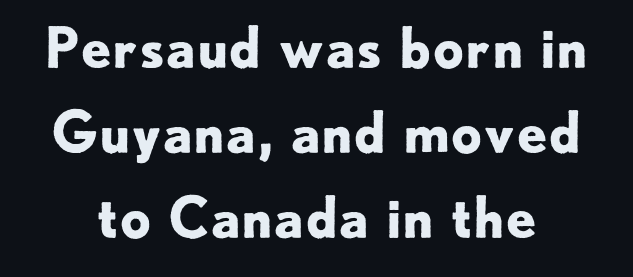
Q: Is the text bold? A: Yes.
Q: Is the text italic (slanted)? A: No, it is upright.
Q: Is the typeface a serif or a sans-serif typeface? A: Sans-serif.
Q: Is the text underlined? A: No.
Q: Is the spacing between letters normal or unusually wide? A: Normal.
Q: Is the spacing between lines tight, normal or loose? A: Normal.
Q: Width (condensed, normal, or wide)? A: Normal.
Q: Stroke contrast? A: Low.
Q: x-height? A: Small.
Q: Monospaced? A: No.
